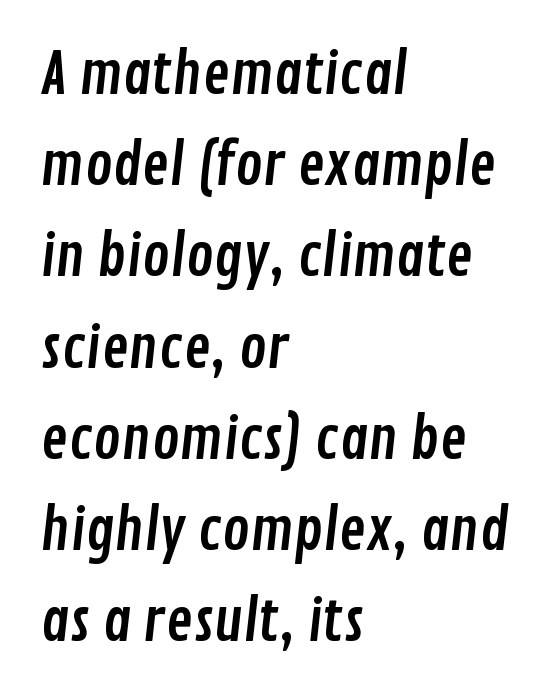
{"serif": "no", "width": "condensed", "stroke_contrast": "low", "x_height": "medium", "monospaced": "no", "underline": "no", "align": "left", "line_spacing": "normal", "line_spacing_ratio": 1.6, "letter_spacing": "normal", "letter_spacing_em": 0.0, "glyph_px": 57}
